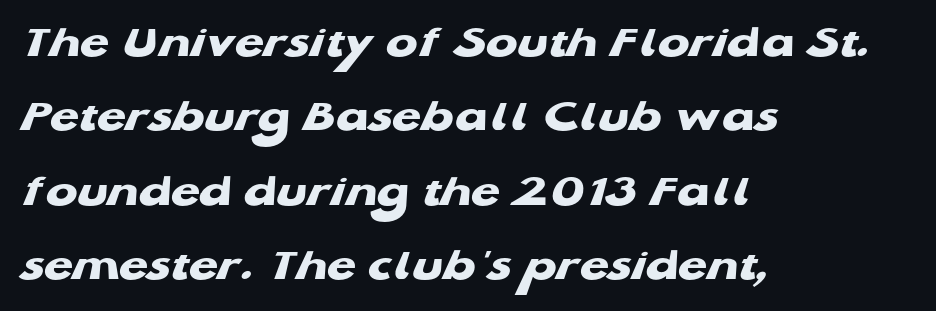
{"serif": "no", "bold": "yes", "weight": "heavy", "width": "wide", "stroke_contrast": "low", "x_height": "medium", "monospaced": "no", "underline": "no", "align": "left", "line_spacing": "normal", "line_spacing_ratio": 1.58, "letter_spacing": "normal", "letter_spacing_em": 0.0, "glyph_px": 47}
